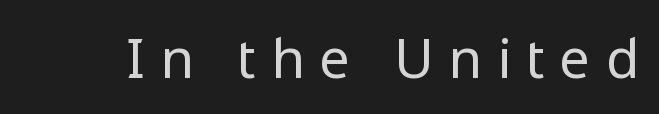
Q: Is the text bold? A: No.
Q: Is the text italic (slanted)? A: No, it is upright.
Q: Is the typeface a serif or a sans-serif typeface? A: Sans-serif.
Q: Is the text underlined? A: No.
Q: Is the spacing between letters normal or unusually wide? A: Unusually wide.
Q: Width (condensed, normal, or wide)? A: Normal.
Q: Stroke contrast? A: Low.
Q: x-height? A: Medium.
Q: Monospaced? A: No.
